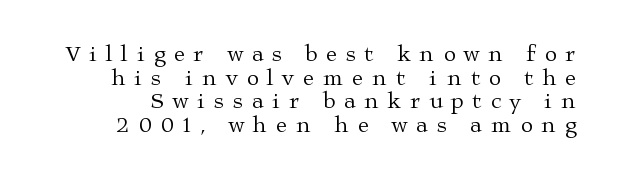
Glyph-to-glyph distance is far greater than everyday printed text. The typography opts for an upright posture over an oblique one. The letters look calm and open, with moderate or lighter stems. Descenders hang freely into open space. A typesetter would call this leading minimal, almost set solid.
